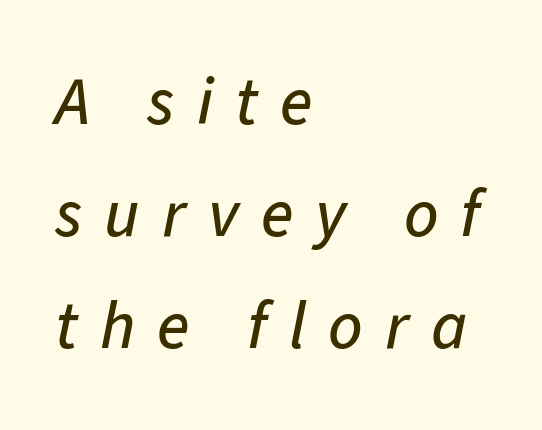
The image shows 67 px text type, italic (leaning right); set left-aligned, normal line spacing (1.67x), unusually wide letter spacing (+0.33 em), not underlined; low stroke contrast and a medium x-height.
